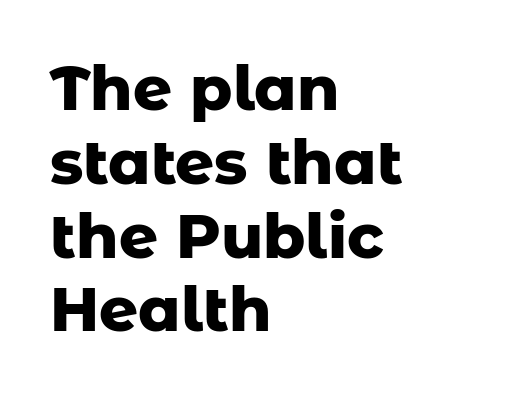
Q: Is the text bold? A: Yes.
Q: Is the text italic (slanted)? A: No, it is upright.
Q: Is the typeface a serif or a sans-serif typeface? A: Sans-serif.
Q: Is the text underlined? A: No.
Q: How is the paragraph aligned? A: Left-aligned.
Q: Is the spacing between letters normal or unusually wide? A: Normal.
Q: Width (condensed, normal, or wide)? A: Normal.
Q: Stroke contrast? A: Low.
Q: x-height? A: Medium.
Q: Monospaced? A: No.
